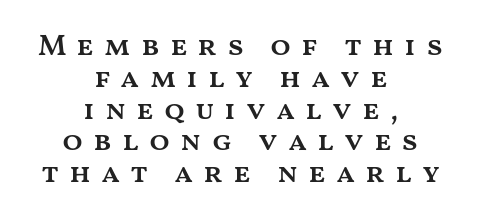
The passage shown is typed in a proportional face where columns would drift. The letters stand upright; this is a roman face. Honestly, the rows look squashed on top of each other. The rendering inserts visible extra space after every character.
